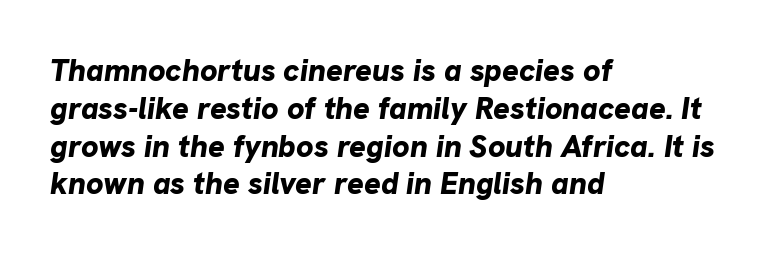
The image shows 31 px bold type, italic (leaning right); set left-aligned, line spacing 1.22x, normal letter spacing, not underlined; low stroke contrast and a medium x-height.
